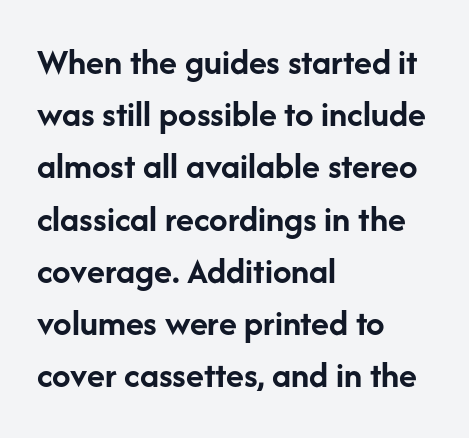
{"serif": "no", "italic": "no", "bold": "yes", "weight": "semibold", "width": "normal", "stroke_contrast": "low", "x_height": "medium", "monospaced": "no", "underline": "no", "align": "left", "line_spacing": "normal", "line_spacing_ratio": 1.41, "letter_spacing": "normal", "letter_spacing_em": 0.0, "glyph_px": 37}
